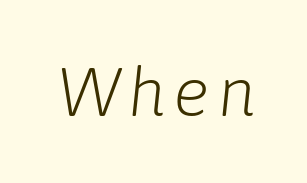
Q: Is the text bold? A: No.
Q: Is the text italic (slanted)? A: Yes, it leans right by about 6 degrees.
Q: Is the text underlined? A: No.
Q: Width (condensed, normal, or wide)? A: Normal.
Q: Stroke contrast? A: Low.
Q: x-height? A: Medium.
Q: Monospaced? A: No.
